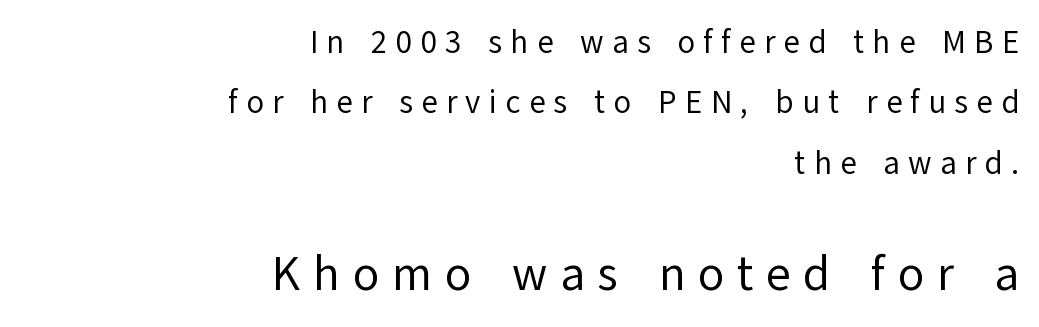
Q: Is the text bold? A: No.
Q: Is the text italic (slanted)? A: No, it is upright.
Q: Is the typeface a serif or a sans-serif typeface? A: Sans-serif.
Q: Is the text underlined? A: No.
Q: How is the paragraph aligned? A: Right-aligned.
Q: Is the spacing between letters normal or unusually wide? A: Unusually wide.
Q: Which block of text is set in a larger size, the first (top) or the second (bottom)? A: The second (bottom) one.
Q: Width (condensed, normal, or wide)? A: Normal.
Q: Stroke contrast? A: Low.
Q: x-height? A: Medium.
Q: Monospaced? A: No.
